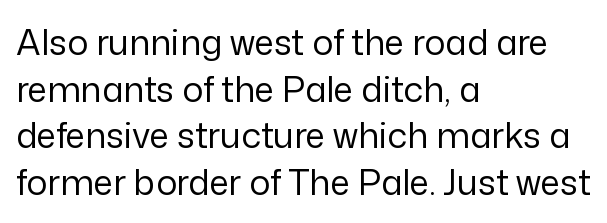
{"serif": "no", "italic": "no", "bold": "no", "weight": "regular", "width": "normal", "stroke_contrast": "low", "x_height": "medium", "monospaced": "no", "underline": "no", "align": "left", "line_spacing": "normal", "line_spacing_ratio": 1.33, "letter_spacing": "normal", "letter_spacing_em": 0.0, "glyph_px": 35}
